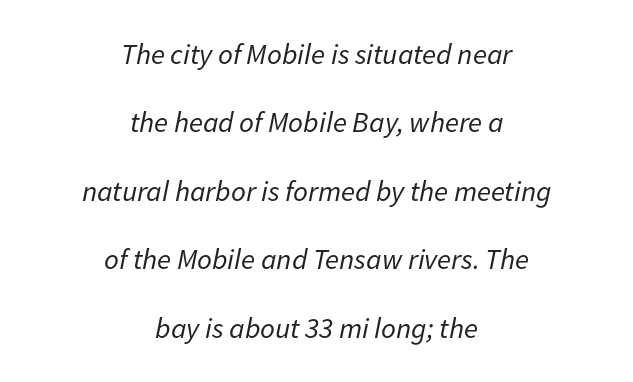
Q: Is the text bold? A: No.
Q: Is the text italic (slanted)? A: Yes, it leans right by about 11 degrees.
Q: Is the text underlined? A: No.
Q: How is the paragraph aligned? A: Centered.
Q: Is the spacing between letters normal or unusually wide? A: Normal.
Q: Is the spacing between lines tight, normal or loose? A: Loose.
Q: Width (condensed, normal, or wide)? A: Normal.
Q: Stroke contrast? A: Low.
Q: x-height? A: Medium.
Q: Monospaced? A: No.
